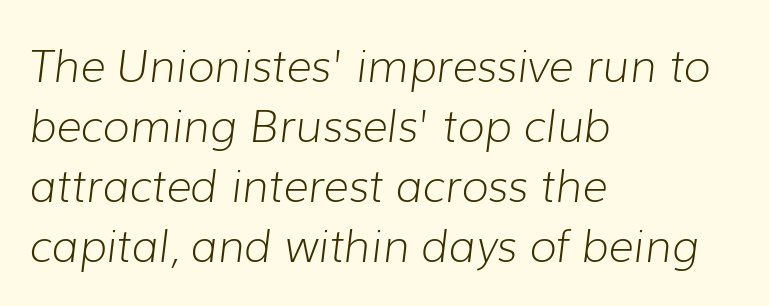
{"italic": "yes", "lean": "right", "slant_degrees": 7, "bold": "no", "weight": "light", "width": "normal", "stroke_contrast": "low", "x_height": "medium", "monospaced": "no", "underline": "no", "align": "left", "line_spacing": "normal", "line_spacing_ratio": 1.36, "letter_spacing": "normal", "letter_spacing_em": 0.0, "glyph_px": 44}
